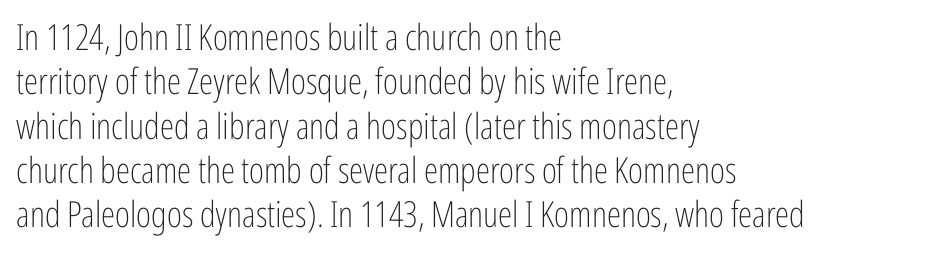
Q: Is the text bold? A: No.
Q: Is the text italic (slanted)? A: No, it is upright.
Q: Is the typeface a serif or a sans-serif typeface? A: Sans-serif.
Q: Is the text underlined? A: No.
Q: How is the paragraph aligned? A: Left-aligned.
Q: Is the spacing between letters normal or unusually wide? A: Normal.
Q: Width (condensed, normal, or wide)? A: Condensed.
Q: Stroke contrast? A: Low.
Q: x-height? A: Medium.
Q: Monospaced? A: No.
